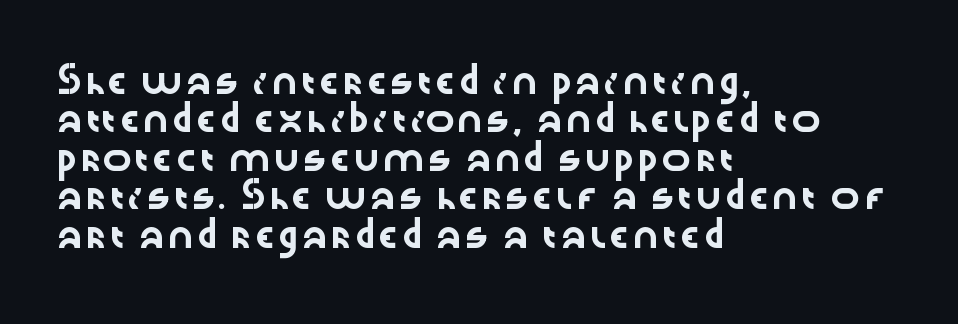
{"italic": "no", "underline": "no", "align": "left", "line_spacing": "normal", "line_spacing_ratio": 1.54, "letter_spacing": "normal", "letter_spacing_em": 0.0, "glyph_px": 25}
